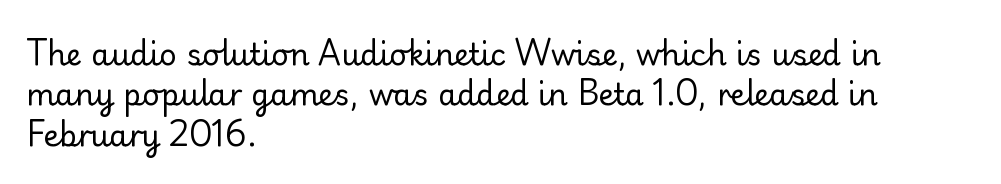
The image shows 30 px regular-weight sans-serif type, upright; set left-aligned, normal line spacing (1.35x), normal letter spacing, not underlined; low stroke contrast and a small x-height.
